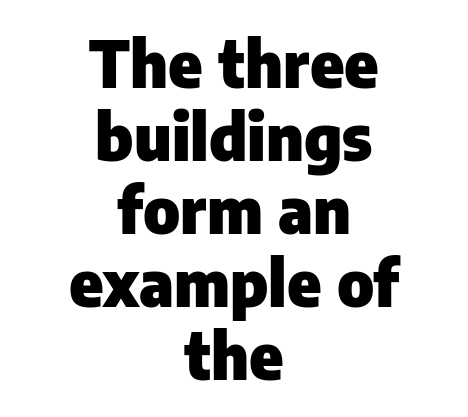
{"serif": "no", "italic": "no", "bold": "yes", "weight": "heavy", "width": "normal", "stroke_contrast": "low", "x_height": "medium", "monospaced": "no", "underline": "no", "align": "center", "line_spacing": "tight", "line_spacing_ratio": 1.14, "letter_spacing": "normal", "letter_spacing_em": 0.0, "glyph_px": 64}
